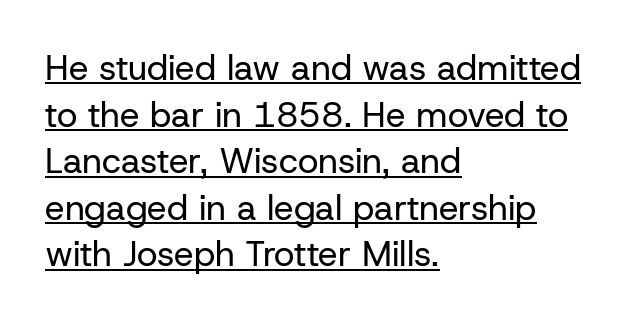
{"serif": "no", "italic": "no", "bold": "no", "weight": "regular", "width": "normal", "stroke_contrast": "low", "x_height": "medium", "monospaced": "no", "underline": "yes", "align": "left", "line_spacing": "normal", "line_spacing_ratio": 1.33, "letter_spacing": "normal", "letter_spacing_em": 0.0, "glyph_px": 35}
